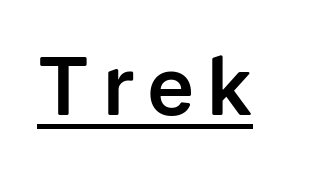
{"serif": "no", "italic": "no", "width": "normal", "stroke_contrast": "low", "x_height": "medium", "monospaced": "no", "underline": "yes", "glyph_px": 80}
